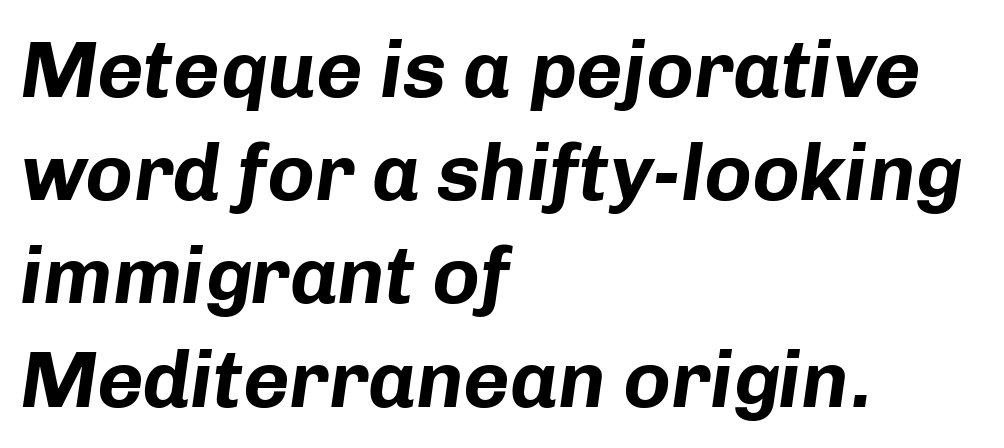
Any mark beneath the type? The region is blank. Tracking value appears to be zero — textbook default spacing. Line starts are locked; line ends wander. Pretty heavy lettering here — definitely bold. This sample keeps an unexceptional amount of space between lines. Note the varied advance widths — an 'i' is clearly narrower than an 'm'.
